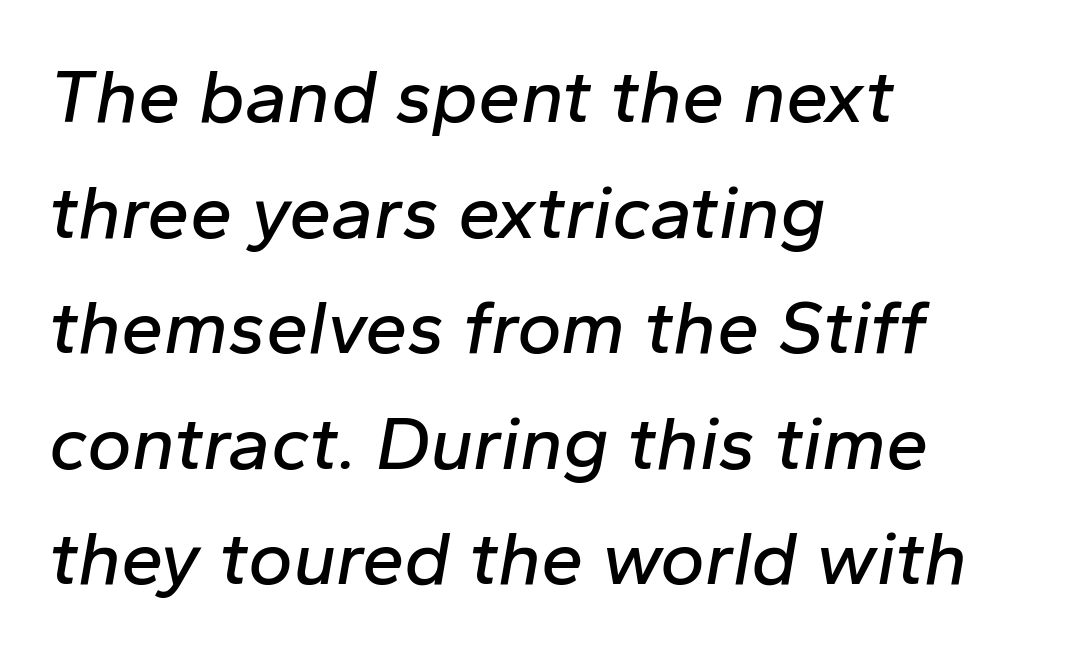
Q: Is the text italic (slanted)? A: Yes, it leans right by about 10 degrees.
Q: Is the text underlined? A: No.
Q: How is the paragraph aligned? A: Left-aligned.
Q: Is the spacing between letters normal or unusually wide? A: Normal.
Q: Is the spacing between lines tight, normal or loose? A: Normal.
Q: Width (condensed, normal, or wide)? A: Normal.
Q: Stroke contrast? A: Low.
Q: x-height? A: Medium.
Q: Monospaced? A: No.
